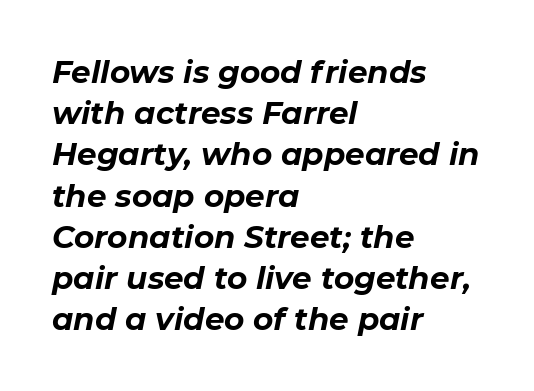
The image shows 31 px bold type, italic (leaning right); set left-aligned, normal line spacing (1.33x), normal letter spacing, not underlined; low stroke contrast and a medium x-height.
